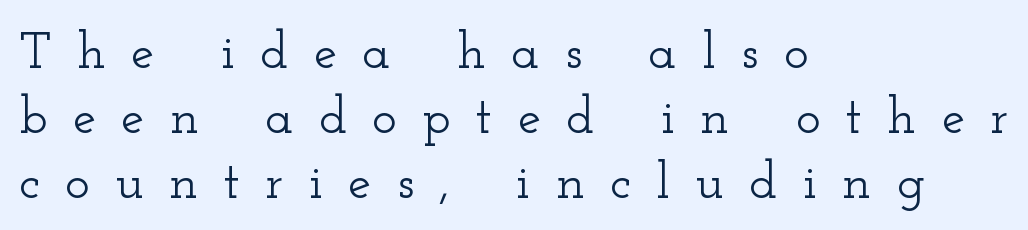
The image shows 52 px wide serif type, upright; set left-aligned, normal line spacing (1.25x), unusually wide letter spacing (+0.49 em), not underlined; low stroke contrast and a small x-height.
